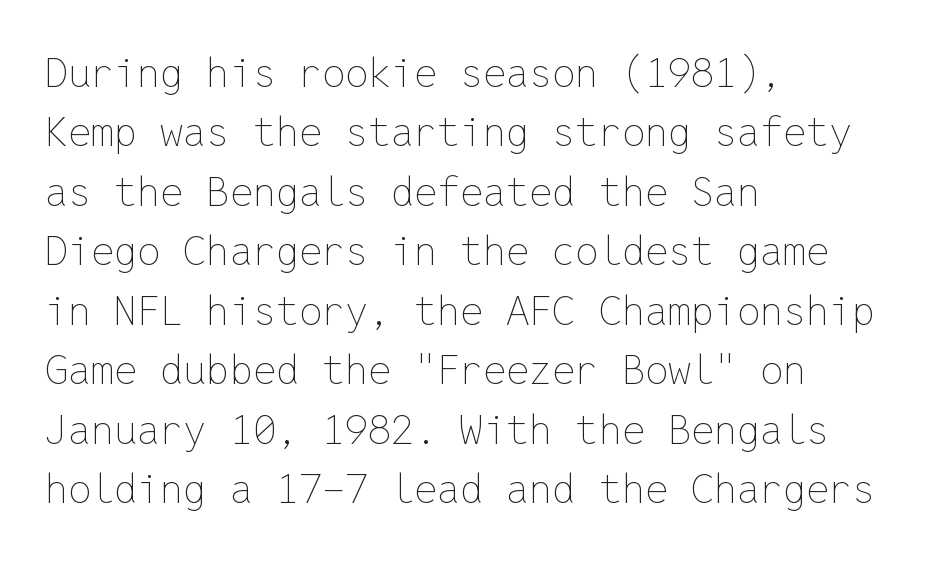
The image shows 41 px thin type, upright, monospaced; set left-aligned, normal line spacing (1.45x), normal letter spacing, not underlined; low stroke contrast and a medium x-height.
